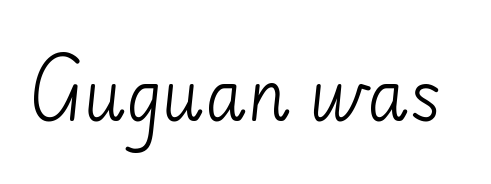
The image shows 68 px light sans-serif type; set normal letter spacing, not underlined; low stroke contrast and a small x-height.
